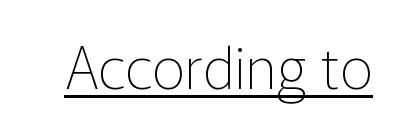
{"serif": "no", "italic": "no", "bold": "no", "weight": "thin", "width": "normal", "stroke_contrast": "low", "x_height": "medium", "monospaced": "no", "underline": "yes", "letter_spacing": "normal", "letter_spacing_em": 0.0, "glyph_px": 58}
